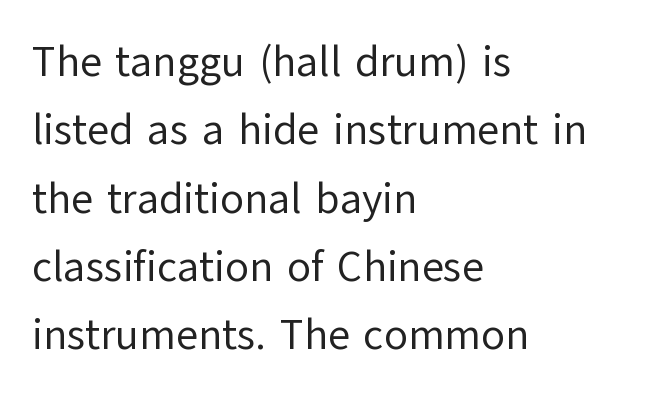
{"serif": "no", "italic": "no", "bold": "no", "weight": "regular", "width": "normal", "stroke_contrast": "low", "x_height": "medium", "monospaced": "no", "underline": "no", "align": "left", "line_spacing": "normal", "line_spacing_ratio": 1.59, "letter_spacing": "normal", "letter_spacing_em": 0.0, "glyph_px": 43}
